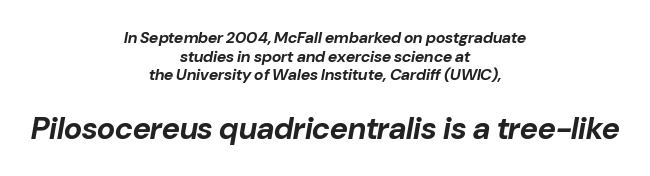
The image shows 31 px bold type, italic (leaning right); set centered, line spacing 1.17x, normal letter spacing, not underlined; the second (bottom) block is 1.94x larger; low stroke contrast and a medium x-height.
